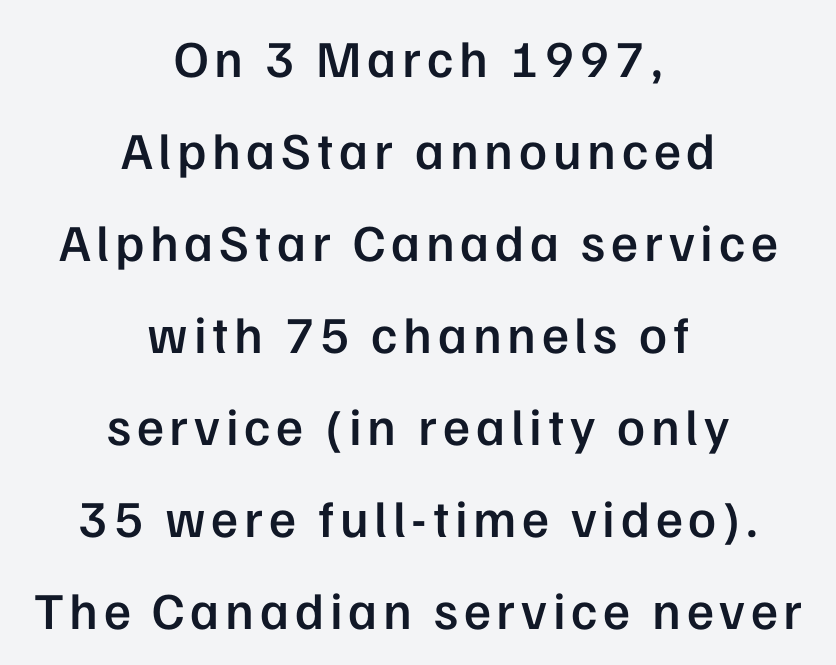
{"serif": "no", "italic": "no", "bold": "semi", "weight": "semibold", "width": "normal", "stroke_contrast": "low", "x_height": "medium", "monospaced": "no", "underline": "no", "align": "center", "line_spacing_ratio": 1.77, "glyph_px": 52}
